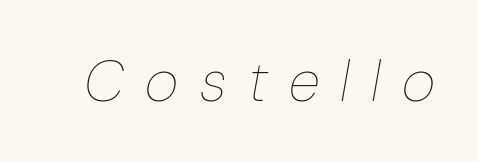
{"italic": "yes", "lean": "right", "slant_degrees": 10, "bold": "no", "weight": "thin", "width": "normal", "stroke_contrast": "low", "x_height": "medium", "monospaced": "no", "underline": "no", "letter_spacing": "wide", "letter_spacing_em": 0.37, "glyph_px": 58}
